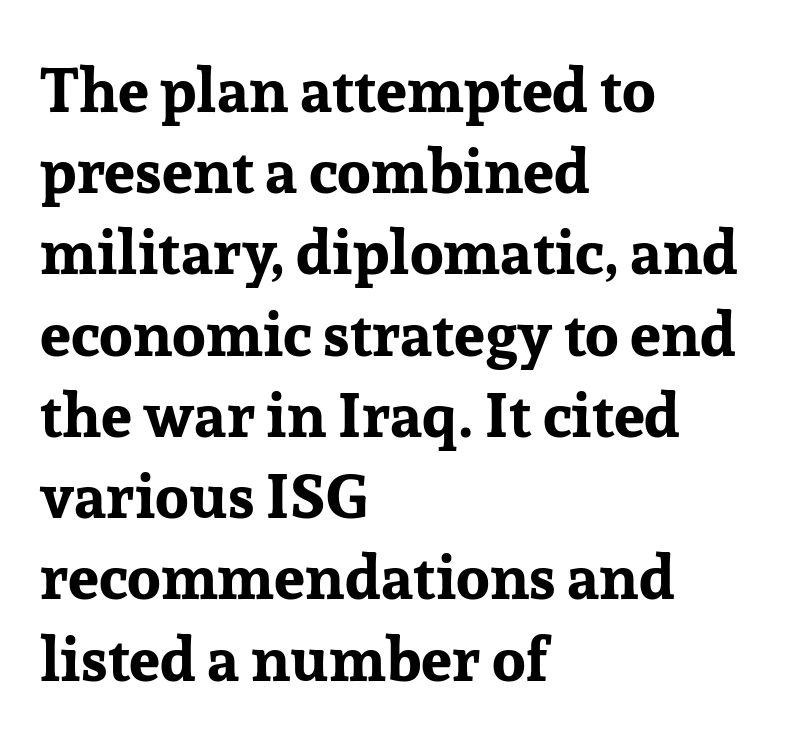
Q: Is the text bold? A: Yes.
Q: Is the text italic (slanted)? A: No, it is upright.
Q: Is the typeface a serif or a sans-serif typeface? A: Serif.
Q: Is the text underlined? A: No.
Q: How is the paragraph aligned? A: Left-aligned.
Q: Is the spacing between letters normal or unusually wide? A: Normal.
Q: Is the spacing between lines tight, normal or loose? A: Normal.
Q: Width (condensed, normal, or wide)? A: Normal.
Q: Stroke contrast? A: Low.
Q: x-height? A: Medium.
Q: Monospaced? A: No.
